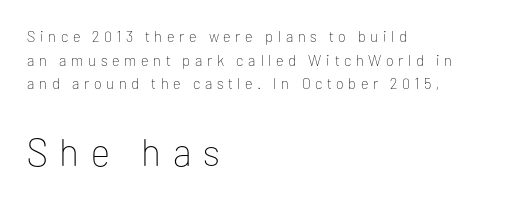
The line texture is sparse and dotted thanks to wide tracking. The zone under the glyphs is completely vacant. A typesetter would call this leading conventional body-copy spacing. Note the varied advance widths — an 'i' is clearly narrower than an 'm'.
